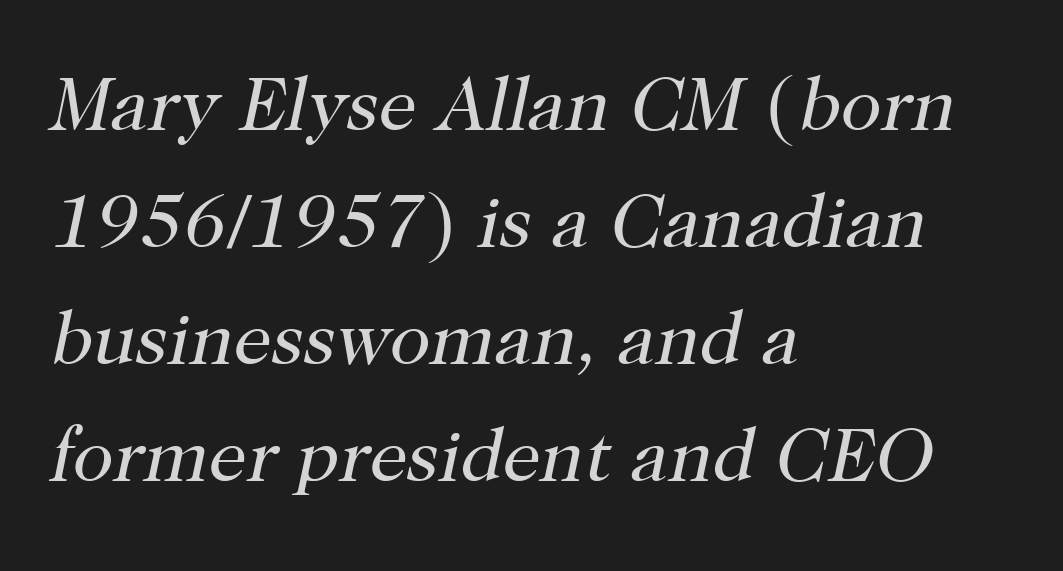
{"serif": "yes", "italic": "yes", "lean": "right", "slant_degrees": 12, "bold": "no", "weight": "regular", "width": "normal", "stroke_contrast": "high", "x_height": "medium", "monospaced": "no", "underline": "no", "align": "left", "line_spacing": "normal", "line_spacing_ratio": 1.56, "letter_spacing": "normal", "letter_spacing_em": 0.0, "glyph_px": 75}
